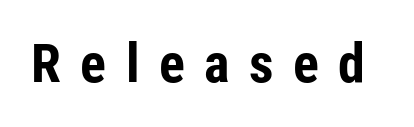
The image shows 54 px bold, condensed sans-serif type, upright; set unusually wide letter spacing (+0.36 em), not underlined; low stroke contrast and a medium x-height.
